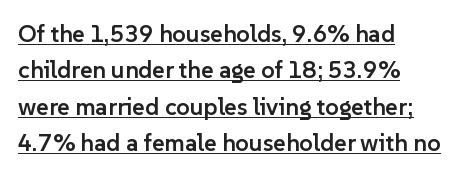
The image shows 24 px text type, upright; set left-aligned, normal line spacing (1.52x), normal letter spacing, underlined.
